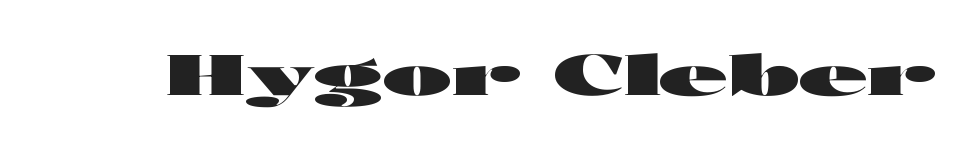
Q: Is the text bold? A: Yes.
Q: Is the text italic (slanted)? A: No, it is upright.
Q: Is the typeface a serif or a sans-serif typeface? A: Sans-serif.
Q: Is the text underlined? A: No.
Q: Is the spacing between letters normal or unusually wide? A: Normal.
Q: Width (condensed, normal, or wide)? A: Wide.
Q: Stroke contrast? A: High.
Q: x-height? A: Medium.
Q: Monospaced? A: No.
